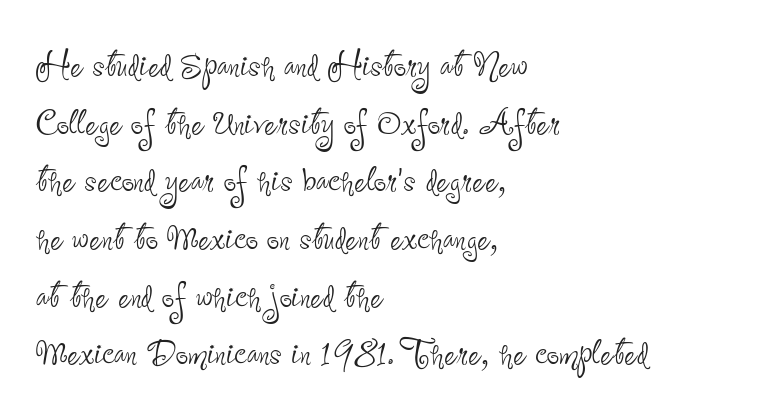
The image shows 44 px thin, condensed sans-serif type; set left-aligned, normal line spacing (1.31x), normal letter spacing, not underlined; low stroke contrast and a small x-height.
